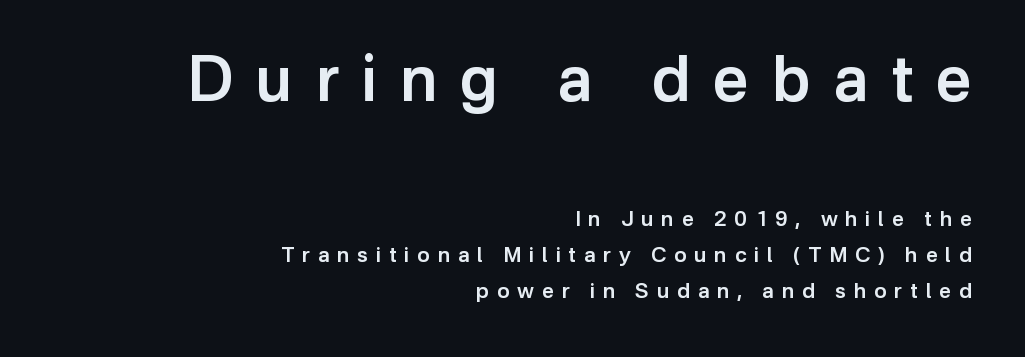
The image shows 62 px semibold sans-serif type, upright; set right-aligned, line spacing 1.72x, unusually wide letter spacing (+0.37 em), not underlined; the first (top) block is 2.95x larger; low stroke contrast and a medium x-height.
